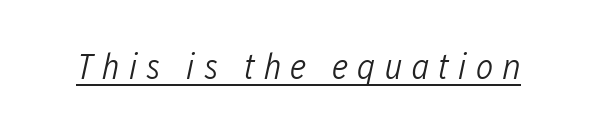
The image shows 37 px light, condensed type, italic (leaning right); set unusually wide letter spacing (+0.24 em), underlined; low stroke contrast and a medium x-height.
